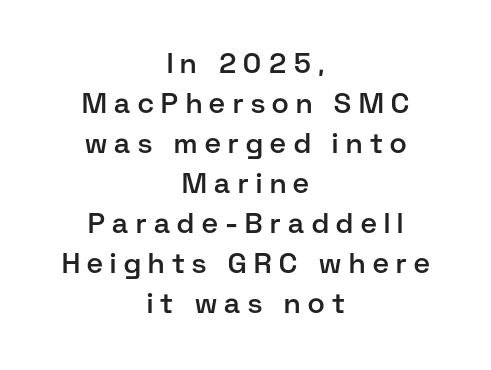
These lines are composed in type without serifs. Horizontal alignment here is central, giving a formal, balanced look. A bit beefed up — I'd call it semibold rather than bold. In terms of leading, this rendering sits right in the middle. The lettering holds an erect, upright posture throughout.
